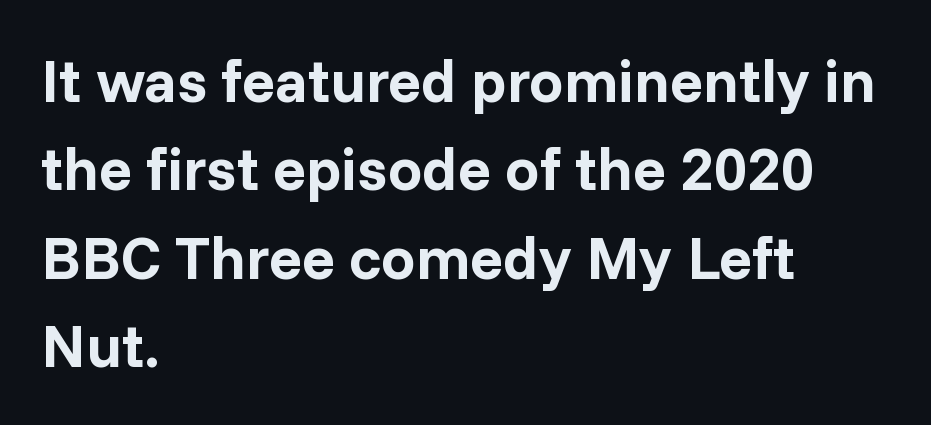
{"serif": "no", "italic": "no", "bold": "yes", "weight": "bold", "width": "normal", "stroke_contrast": "low", "x_height": "medium", "monospaced": "no", "underline": "no", "align": "left", "line_spacing": "normal", "line_spacing_ratio": 1.45, "letter_spacing": "normal", "letter_spacing_em": 0.0, "glyph_px": 61}
